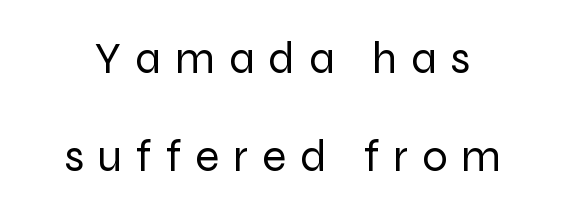
The image shows 45 px regular-weight sans-serif type, upright; set loose line spacing (2.18x), unusually wide letter spacing (+0.31 em), not underlined; low stroke contrast and a medium x-height.
